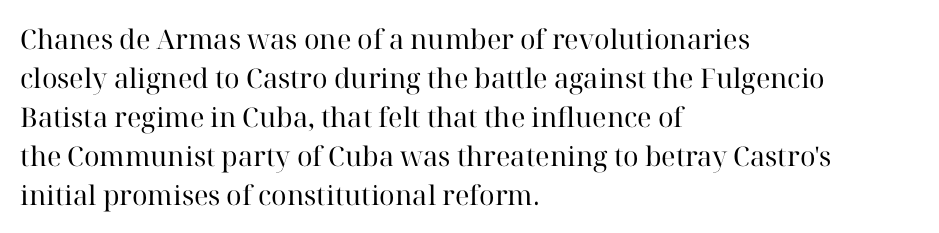
Nothing heavy about these letters — not bold at all. The block of text has a typical density, with ordinary space between rows. Posture: straight, roman, zero tilt. Quick note: underline off. The letterforms sit shoulder to shoulder at normal distance.
